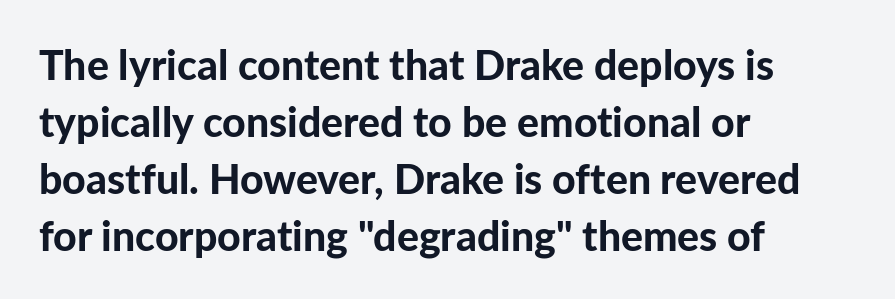
Q: Is the text bold? A: Yes.
Q: Is the text italic (slanted)? A: No, it is upright.
Q: Is the typeface a serif or a sans-serif typeface? A: Sans-serif.
Q: Is the text underlined? A: No.
Q: How is the paragraph aligned? A: Left-aligned.
Q: Is the spacing between letters normal or unusually wide? A: Normal.
Q: Is the spacing between lines tight, normal or loose? A: Normal.
Q: Width (condensed, normal, or wide)? A: Normal.
Q: Stroke contrast? A: Low.
Q: x-height? A: Medium.
Q: Monospaced? A: No.
